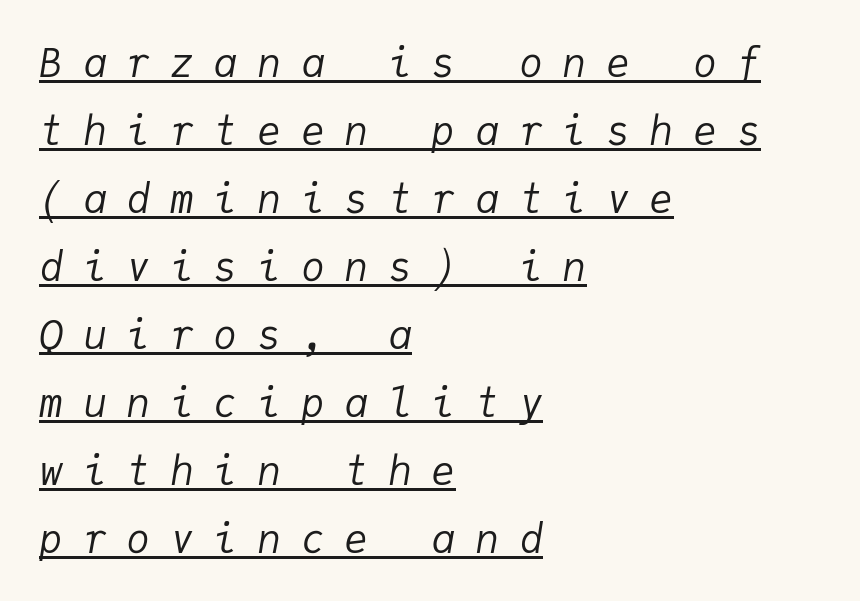
{"italic": "yes", "lean": "right", "slant_degrees": 9, "bold": "no", "weight": "regular", "width": "normal", "stroke_contrast": "low", "x_height": "medium", "monospaced": "yes", "underline": "yes", "align": "left", "line_spacing": "normal", "line_spacing_ratio": 1.7, "letter_spacing": "wide", "letter_spacing_em": 0.49, "glyph_px": 40}
